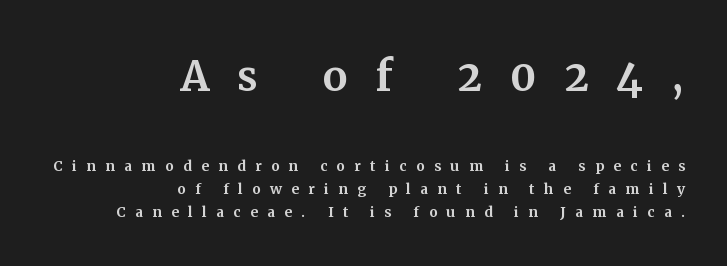
The image shows 56 px serif type, upright; set right-aligned, line spacing 1.2x, unusually wide letter spacing (+0.49 em), not underlined; the first (top) block is 2.95x larger; medium stroke contrast and a medium x-height.
